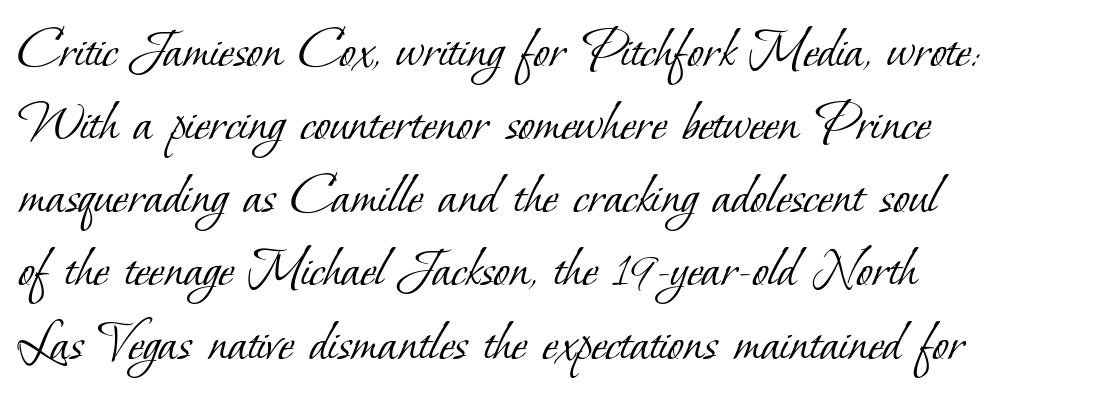
{"serif": "yes", "bold": "no", "weight": "light", "width": "normal", "stroke_contrast": "low", "x_height": "small", "monospaced": "no", "underline": "no", "align": "left", "line_spacing_ratio": 1.24, "letter_spacing": "normal", "letter_spacing_em": 0.0, "glyph_px": 59}
